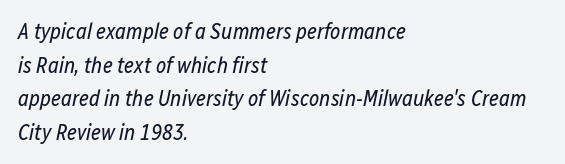
Descenders hang freely into open space. Each stroke keeps to a modest, everyday thickness or less. No extra tracking has been applied to these lines. Posture: slanted. A student would call this left alignment; a typographer would say flush left, rag right. Reading down the column, the eye jumps a familiar distance to each next line.
